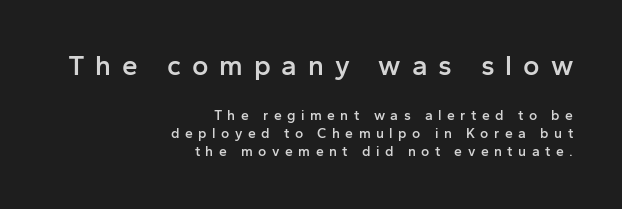
The image shows 28 px semibold sans-serif type, upright; set right-aligned, normal line spacing (1.27x), unusually wide letter spacing (+0.39 em), not underlined; the first (top) block is 2.0x larger; low stroke contrast and a medium x-height.
